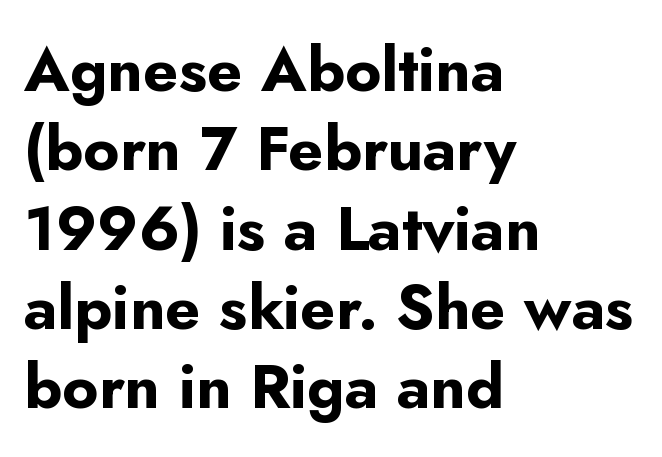
{"serif": "no", "italic": "no", "bold": "yes", "weight": "bold", "width": "normal", "stroke_contrast": "low", "x_height": "small", "monospaced": "no", "underline": "no", "align": "left", "line_spacing": "normal", "line_spacing_ratio": 1.28, "letter_spacing": "normal", "letter_spacing_em": 0.0, "glyph_px": 62}
